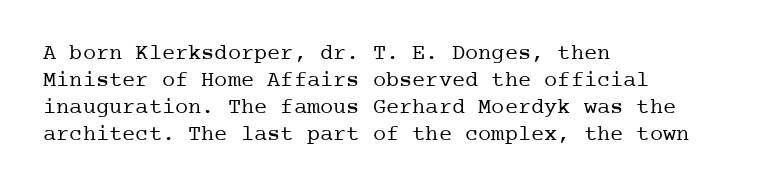
Q: Is the text bold? A: No.
Q: Is the text italic (slanted)? A: No, it is upright.
Q: Is the text underlined? A: No.
Q: How is the paragraph aligned? A: Left-aligned.
Q: Is the spacing between letters normal or unusually wide? A: Normal.
